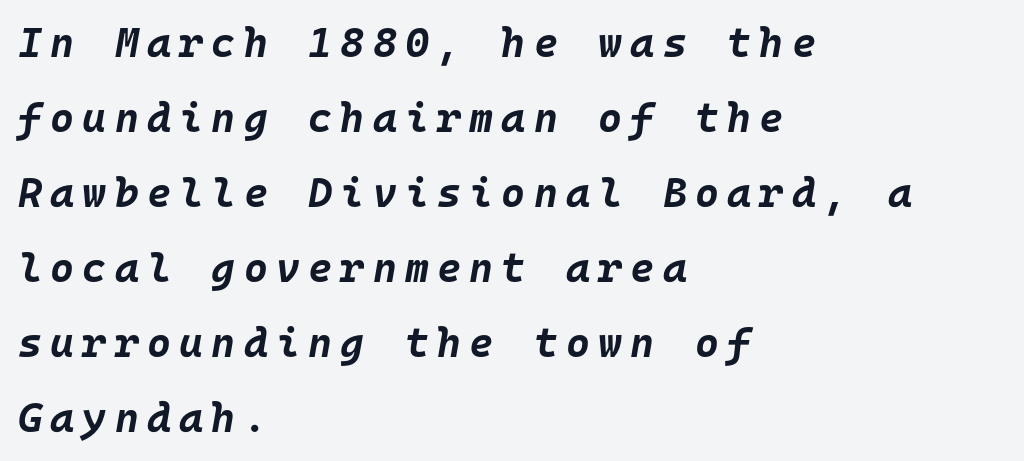
{"italic": "yes", "lean": "right", "slant_degrees": 10, "bold": "yes", "weight": "bold", "width": "normal", "stroke_contrast": "low", "x_height": "large", "monospaced": "yes", "underline": "no", "align": "left", "line_spacing_ratio": 1.83, "letter_spacing": "wide", "letter_spacing_em": 0.2, "glyph_px": 41}
